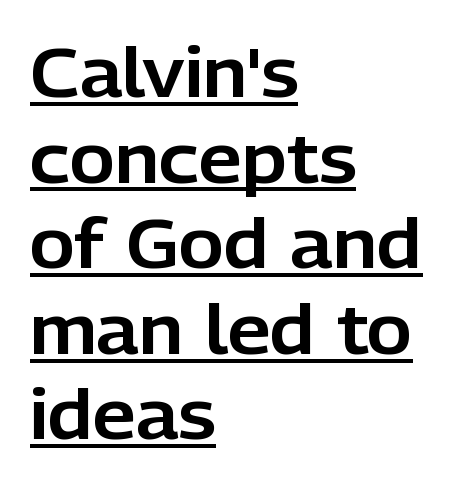
{"serif": "no", "italic": "no", "width": "normal", "stroke_contrast": "low", "x_height": "medium", "monospaced": "no", "underline": "yes", "align": "left", "line_spacing_ratio": 1.24, "letter_spacing": "normal", "letter_spacing_em": 0.0, "glyph_px": 69}
